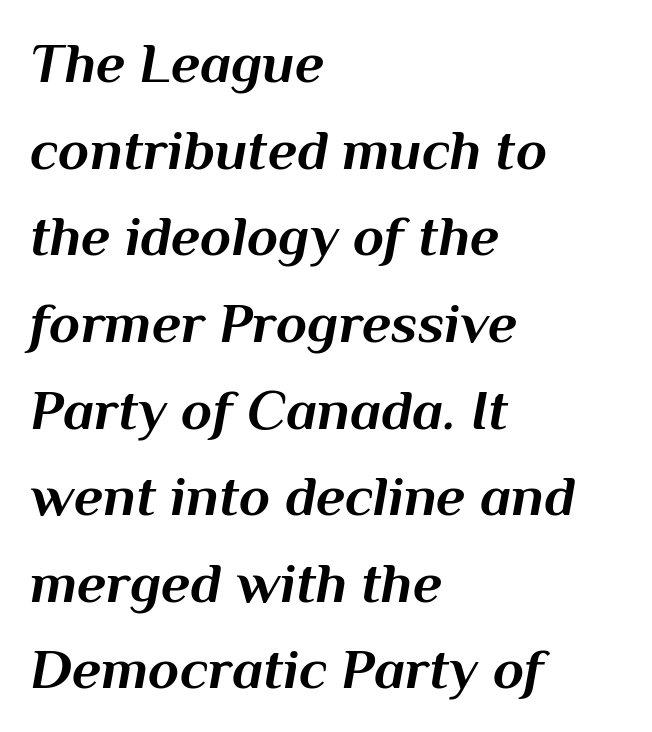
The image shows 57 px bold type, italic (leaning right); set left-aligned, normal line spacing (1.52x), normal letter spacing, not underlined; medium stroke contrast and a medium x-height.
